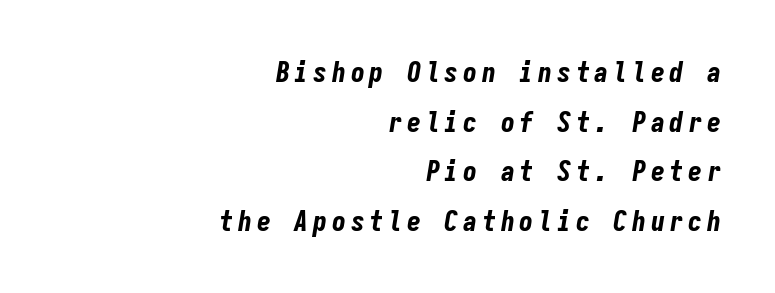
{"italic": "yes", "lean": "right", "slant_degrees": 9, "bold": "yes", "weight": "bold", "width": "condensed", "stroke_contrast": "low", "x_height": "medium", "monospaced": "yes", "underline": "no", "align": "right", "line_spacing_ratio": 1.77, "glyph_px": 28}
